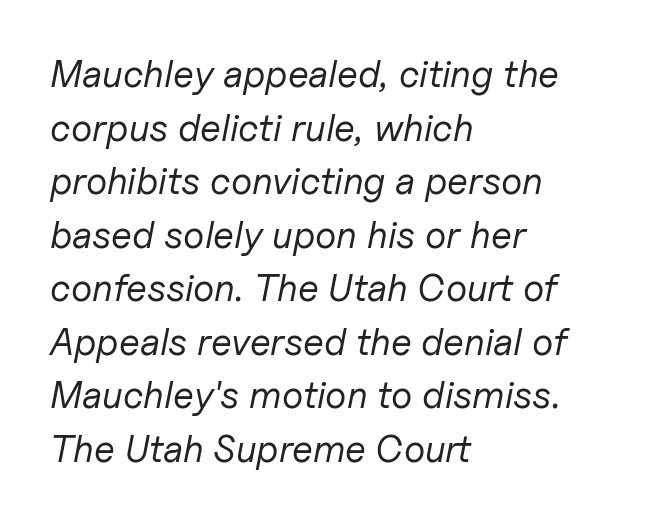
{"italic": "yes", "lean": "right", "slant_degrees": 11, "bold": "no", "weight": "regular", "width": "normal", "stroke_contrast": "low", "x_height": "medium", "monospaced": "no", "underline": "no", "align": "left", "line_spacing": "normal", "line_spacing_ratio": 1.41, "letter_spacing": "normal", "letter_spacing_em": 0.0, "glyph_px": 38}
